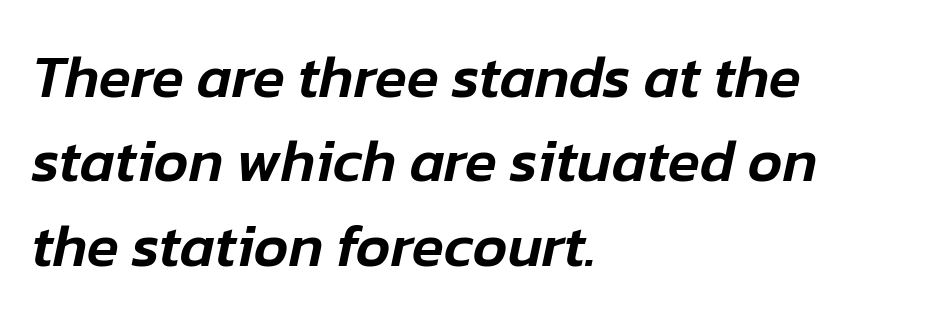
Q: Is the text italic (slanted)? A: Yes, it leans right by about 12 degrees.
Q: Is the text underlined? A: No.
Q: How is the paragraph aligned? A: Left-aligned.
Q: Is the spacing between letters normal or unusually wide? A: Normal.
Q: Is the spacing between lines tight, normal or loose? A: Normal.
Q: Width (condensed, normal, or wide)? A: Normal.
Q: Stroke contrast? A: Low.
Q: x-height? A: Medium.
Q: Monospaced? A: No.
